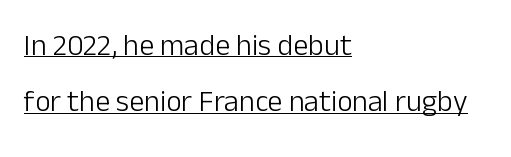
{"serif": "no", "italic": "no", "bold": "no", "weight": "light", "width": "normal", "stroke_contrast": "low", "x_height": "medium", "monospaced": "no", "underline": "yes", "align": "left", "line_spacing_ratio": 1.88, "letter_spacing": "normal", "letter_spacing_em": 0.0, "glyph_px": 30}
